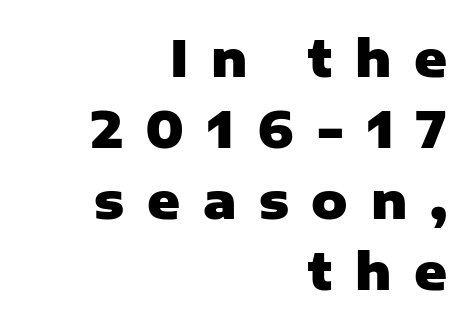
The image shows 50 px heavy sans-serif type, upright; set right-aligned, normal line spacing (1.42x), unusually wide letter spacing (+0.45 em), not underlined; low stroke contrast and a medium x-height.
